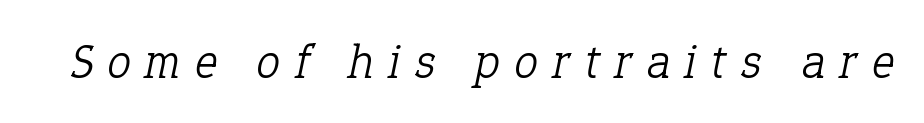
Q: Is the text bold? A: No.
Q: Is the text italic (slanted)? A: Yes, it leans right by about 12 degrees.
Q: Is the typeface a serif or a sans-serif typeface? A: Serif.
Q: Is the text underlined? A: No.
Q: Is the spacing between letters normal or unusually wide? A: Unusually wide.
Q: Width (condensed, normal, or wide)? A: Normal.
Q: Stroke contrast? A: Low.
Q: x-height? A: Medium.
Q: Monospaced? A: No.
